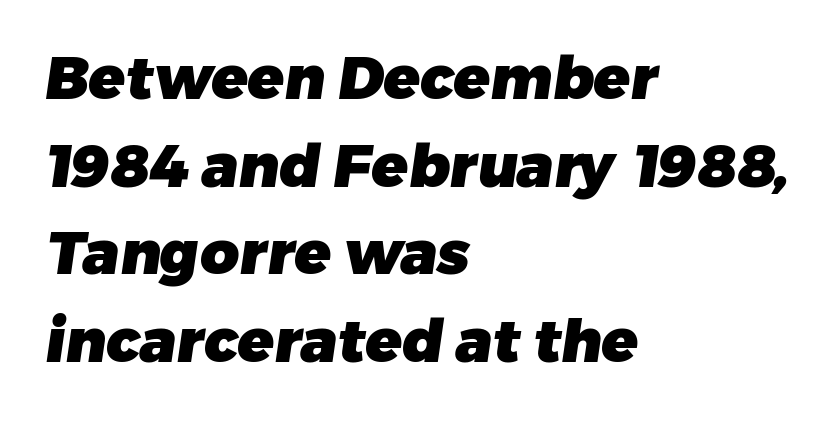
Q: Is the text bold? A: Yes.
Q: Is the typeface a serif or a sans-serif typeface? A: Sans-serif.
Q: Is the text underlined? A: No.
Q: How is the paragraph aligned? A: Left-aligned.
Q: Is the spacing between letters normal or unusually wide? A: Normal.
Q: Is the spacing between lines tight, normal or loose? A: Normal.
Q: Width (condensed, normal, or wide)? A: Normal.
Q: Stroke contrast? A: Low.
Q: x-height? A: Medium.
Q: Monospaced? A: No.
